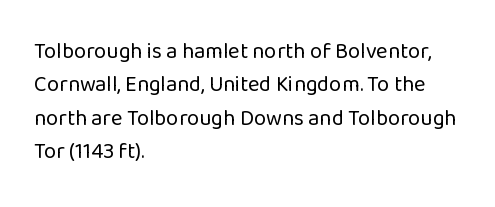
{"italic": "no", "bold": "no", "underline": "no", "align": "left", "line_spacing": "normal", "line_spacing_ratio": 1.52, "letter_spacing": "normal", "letter_spacing_em": 0.0, "glyph_px": 22}
